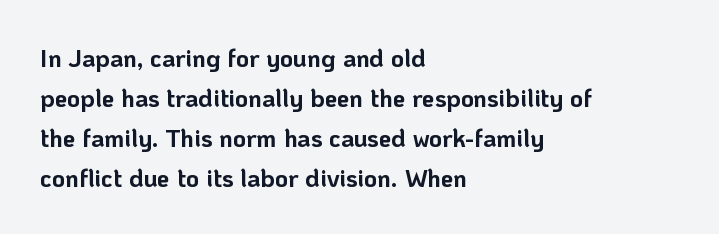
{"italic": "no", "bold": "yes", "underline": "no", "align": "left", "line_spacing": "normal", "line_spacing_ratio": 1.6, "letter_spacing": "normal", "letter_spacing_em": 0.0, "glyph_px": 25}
